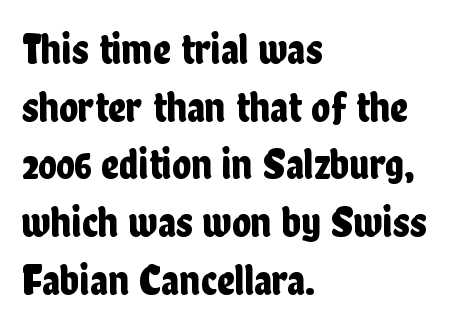
The image shows 44 px condensed sans-serif type, upright; set left-aligned, normal line spacing (1.31x), normal letter spacing, not underlined; low stroke contrast and a medium x-height.
